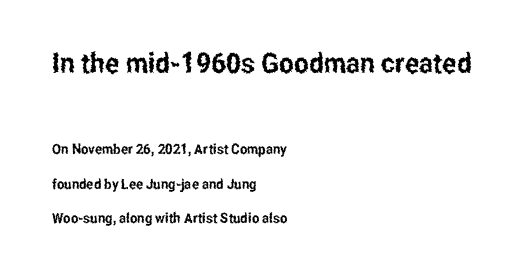
Letter spacing: default. The lettering stays uniformly vertical, giving the passage a roman look. Nothing sits at the stroke ends, so this counts as sans-serif. Rows of type keep a wide berth in the vertical direction. The paragraph has a hard left edge and a soft right edge. Spacing verdict: proportional, widths tailored to each character.
